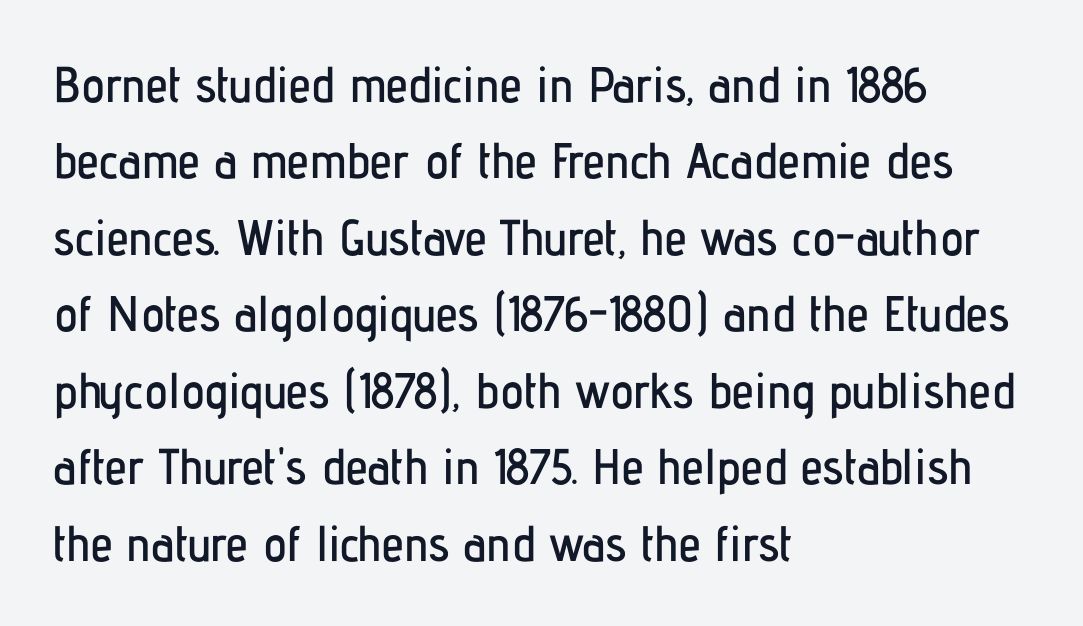
The image shows 50 px condensed sans-serif type, upright; set left-aligned, normal line spacing (1.53x), normal letter spacing, not underlined; low stroke contrast and a medium x-height.
